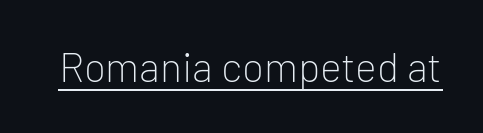
{"serif": "no", "italic": "no", "bold": "no", "weight": "light", "width": "normal", "stroke_contrast": "low", "x_height": "medium", "monospaced": "no", "underline": "yes", "letter_spacing": "normal", "letter_spacing_em": 0.0, "glyph_px": 41}
